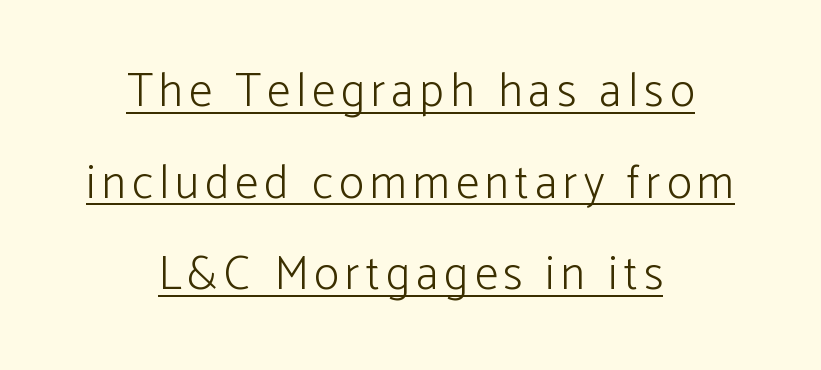
The image shows 47 px light sans-serif type, upright; set centered, loose line spacing (1.95x), underlined; low stroke contrast and a medium x-height.
